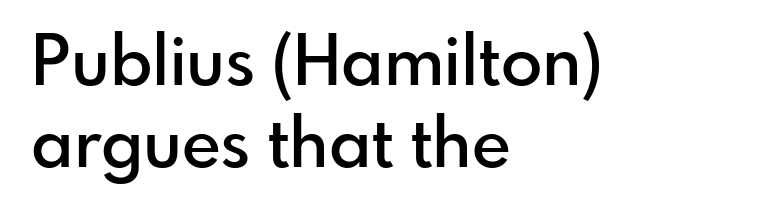
The image shows 68 px semibold sans-serif type, upright; set left-aligned, line spacing 1.21x, normal letter spacing, not underlined; low stroke contrast and a small x-height.
